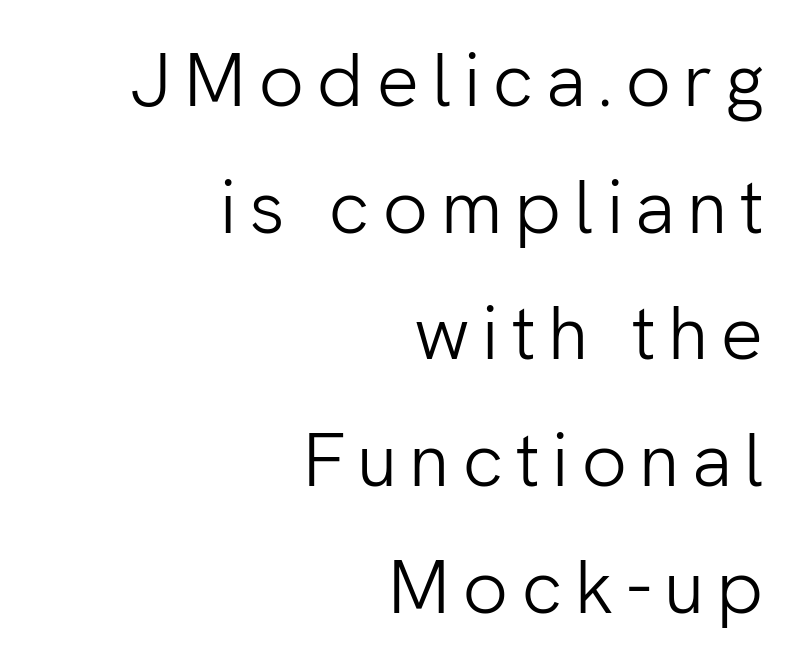
{"serif": "no", "italic": "no", "bold": "no", "weight": "light", "width": "normal", "stroke_contrast": "low", "x_height": "medium", "monospaced": "no", "underline": "no", "align": "right", "line_spacing": "normal", "line_spacing_ratio": 1.69, "glyph_px": 75}
